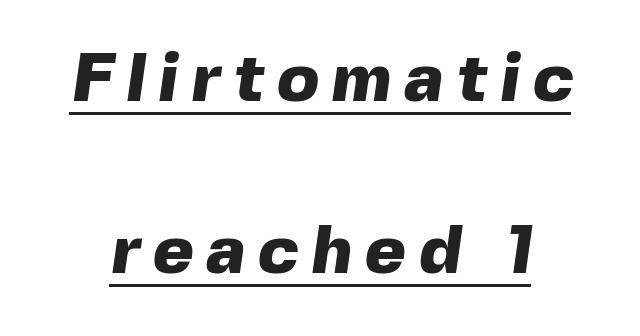
{"serif": "no", "bold": "yes", "weight": "heavy", "width": "normal", "x_height": "medium", "monospaced": "no", "underline": "yes", "line_spacing": "loose", "line_spacing_ratio": 2.49, "glyph_px": 69}
